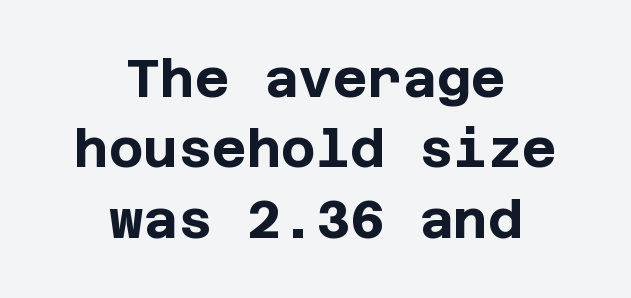
The image shows 53 px bold sans-serif type, upright; set centered, normal line spacing (1.33x), normal letter spacing, not underlined; low stroke contrast and a large x-height.
